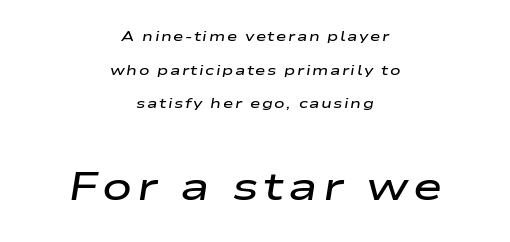
Q: Is the text bold? A: Semi-bold.
Q: Is the text italic (slanted)? A: Yes, it leans right by about 9 degrees.
Q: Is the text underlined? A: No.
Q: How is the paragraph aligned? A: Centered.
Q: Is the spacing between lines tight, normal or loose? A: Loose.
Q: Which block of text is set in a larger size, the first (top) or the second (bottom)? A: The second (bottom) one.
Q: Width (condensed, normal, or wide)? A: Wide.
Q: Stroke contrast? A: Low.
Q: x-height? A: Medium.
Q: Monospaced? A: No.
